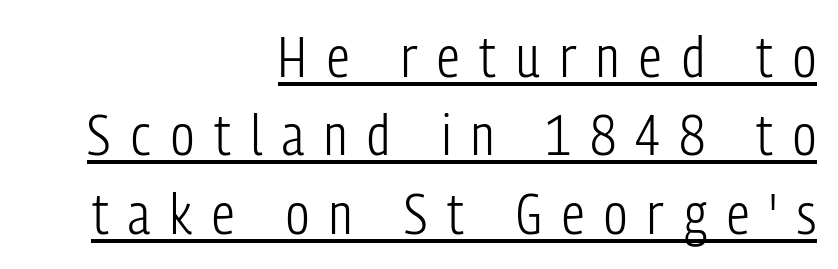
{"serif": "no", "italic": "no", "bold": "no", "weight": "light", "width": "condensed", "stroke_contrast": "low", "x_height": "medium", "monospaced": "no", "underline": "yes", "align": "right", "line_spacing": "normal", "line_spacing_ratio": 1.4, "letter_spacing": "wide", "letter_spacing_em": 0.36, "glyph_px": 56}
